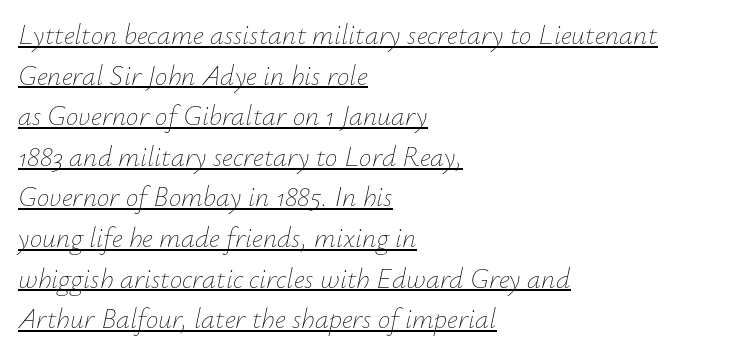
This sample keeps an unexceptional amount of space between lines. Does extra space separate the letters? No, they use regular spacing. Varying glyph widths throughout — classic text-font behaviour. This sample is left-justified, so line endings fall wherever the words run out.
